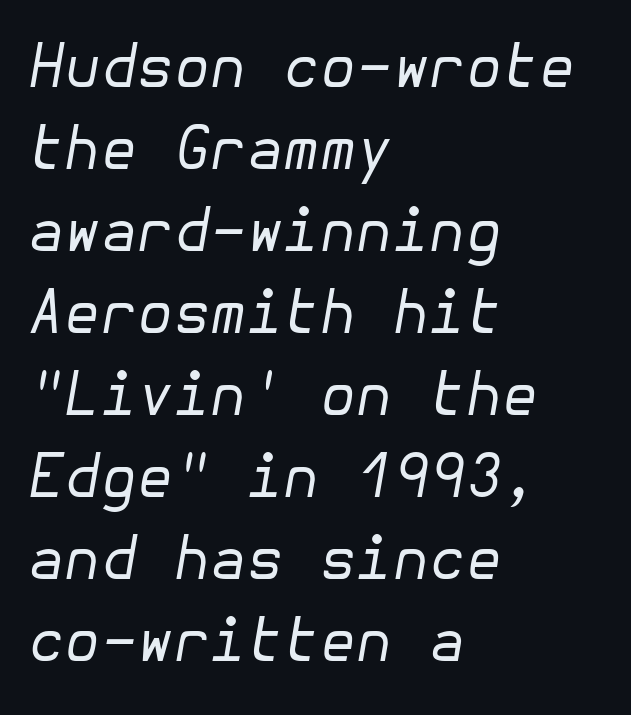
Compared with typical paragraphs, the rows here are spaced about the same. Letters rest on an invisible, unmarked baseline. Observe the lean: these are italic letterforms. The rendering keeps characters at their native spacing. Teacher's note: observe the even left margin — that is flush-left alignment.
